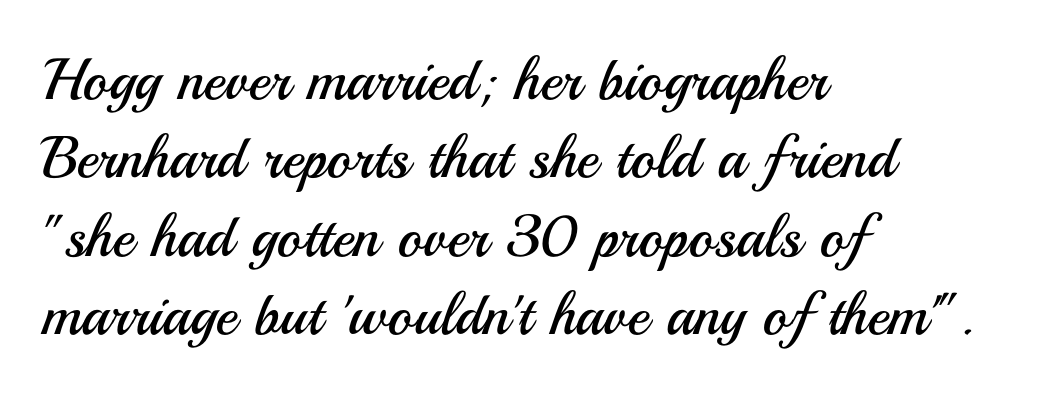
The image shows 59 px regular-weight sans-serif type; set left-aligned, normal line spacing (1.33x), normal letter spacing, not underlined; medium stroke contrast and a small x-height.
